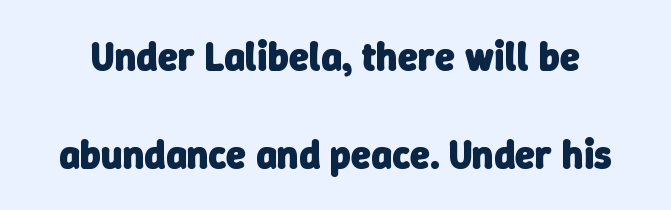
Are there feet on the stems? There aren't — it's a sans. Tracking value appears to be zero — textbook default spacing. Character widths vary here, with narrow letters taking less room than wide ones. If you measured baseline to baseline, you'd find a long distance. The space beneath each line is pristine and unruled. Typographic density is high because the face is bold.
